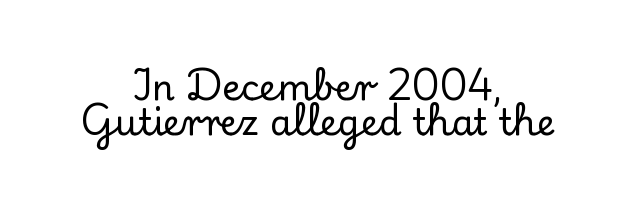
{"serif": "yes", "italic": "no", "width": "normal", "stroke_contrast": "low", "x_height": "small", "monospaced": "no", "underline": "no", "align": "center", "line_spacing": "tight", "line_spacing_ratio": 0.96, "letter_spacing": "normal", "letter_spacing_em": 0.0, "glyph_px": 36}
